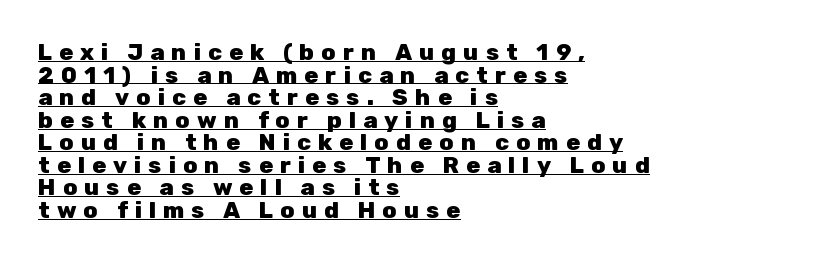
{"italic": "no", "bold": "yes", "underline": "yes", "align": "left", "line_spacing": "tight", "line_spacing_ratio": 0.98, "letter_spacing": "wide", "letter_spacing_em": 0.31, "glyph_px": 23}
